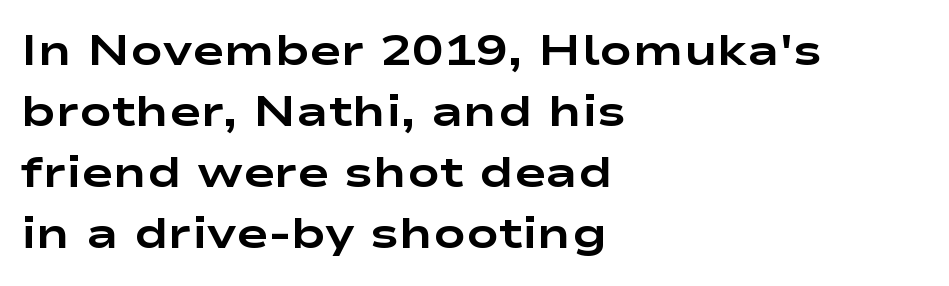
{"serif": "no", "italic": "no", "bold": "yes", "weight": "bold", "width": "wide", "stroke_contrast": "low", "x_height": "medium", "monospaced": "no", "underline": "no", "align": "left", "line_spacing": "normal", "line_spacing_ratio": 1.42, "letter_spacing": "normal", "letter_spacing_em": 0.0, "glyph_px": 43}
